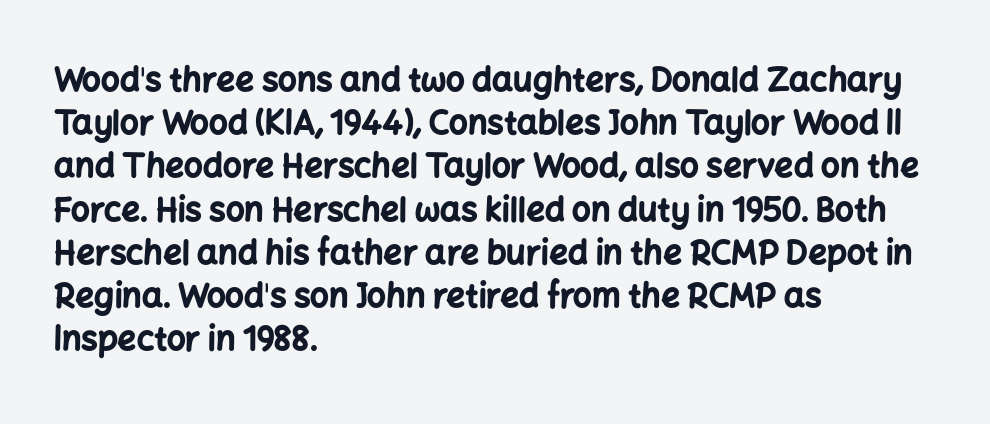
The image shows 33 px bold sans-serif type, upright; set left-aligned, normal line spacing (1.31x), normal letter spacing, not underlined; low stroke contrast and a medium x-height.
